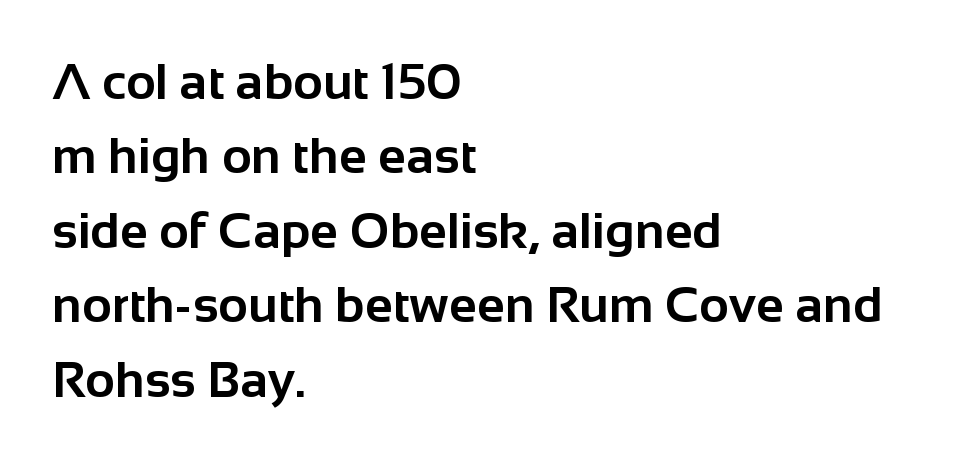
The image shows 51 px bold sans-serif type, upright; set left-aligned, normal line spacing (1.46x), normal letter spacing, not underlined; low stroke contrast and a medium x-height.
